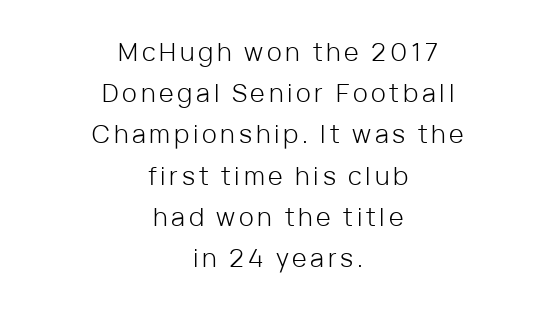
{"italic": "no", "bold": "no", "underline": "no", "align": "center", "line_spacing": "normal", "line_spacing_ratio": 1.65, "glyph_px": 25}
